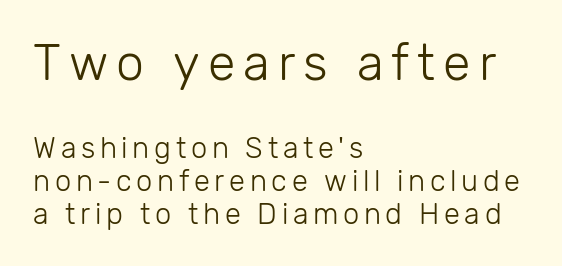
{"serif": "no", "italic": "no", "bold": "no", "weight": "light", "width": "normal", "stroke_contrast": "low", "x_height": "medium", "monospaced": "no", "underline": "no", "align": "left", "line_spacing": "tight", "line_spacing_ratio": 1.14, "larger_block": "first", "size_ratio": 1.72, "glyph_px": 50}
